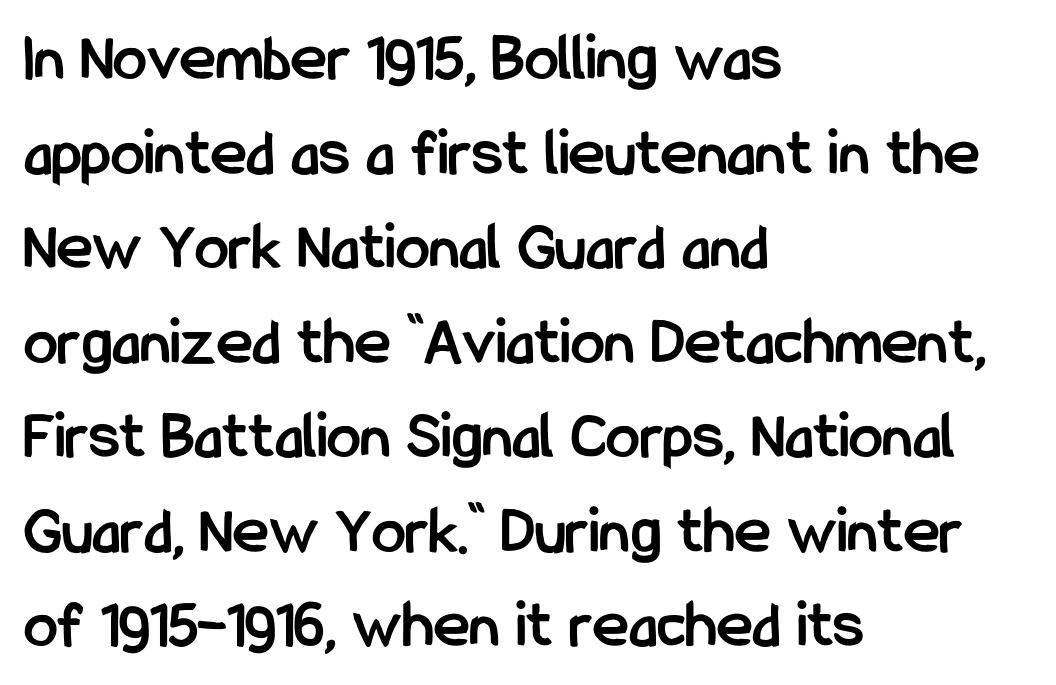
The image shows 68 px semibold, condensed sans-serif type, upright; set left-aligned, normal line spacing (1.39x), normal letter spacing, not underlined; low stroke contrast and a medium x-height.
